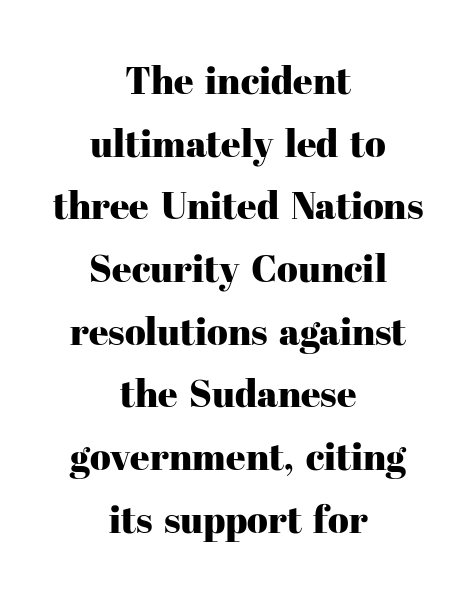
{"serif": "yes", "italic": "no", "width": "normal", "stroke_contrast": "high", "x_height": "medium", "monospaced": "no", "underline": "no", "align": "center", "line_spacing": "normal", "line_spacing_ratio": 1.65, "letter_spacing": "normal", "letter_spacing_em": 0.0, "glyph_px": 38}
